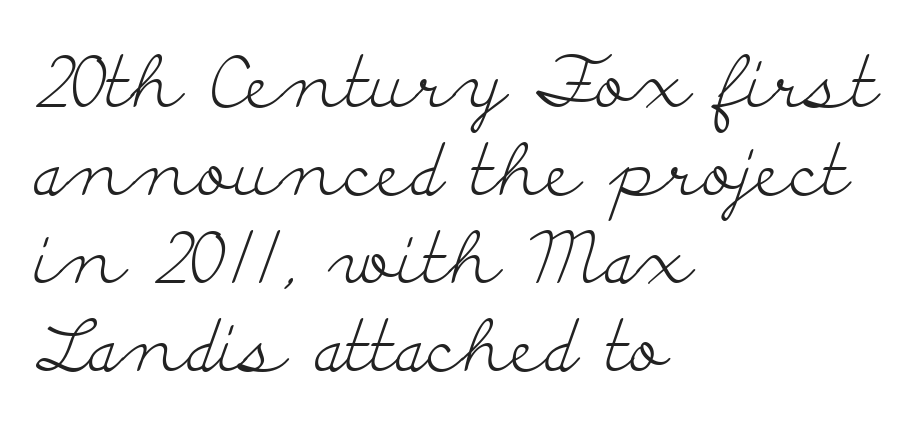
Q: Is the text bold? A: No.
Q: Is the text italic (slanted)? A: Yes.
Q: Is the typeface a serif or a sans-serif typeface? A: Serif.
Q: Is the text underlined? A: No.
Q: How is the paragraph aligned? A: Left-aligned.
Q: Is the spacing between letters normal or unusually wide? A: Normal.
Q: Width (condensed, normal, or wide)? A: Wide.
Q: Stroke contrast? A: Low.
Q: x-height? A: Small.
Q: Monospaced? A: No.
